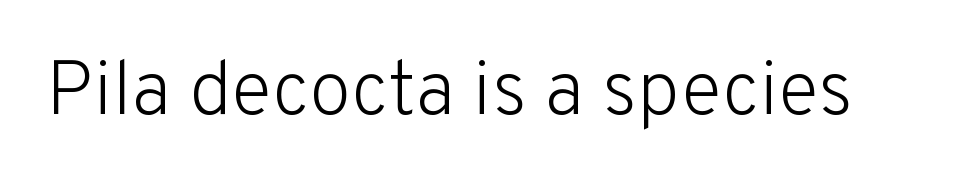
{"serif": "no", "italic": "no", "bold": "no", "weight": "light", "width": "normal", "stroke_contrast": "low", "x_height": "medium", "monospaced": "no", "underline": "no", "letter_spacing": "normal", "letter_spacing_em": 0.0, "glyph_px": 77}
